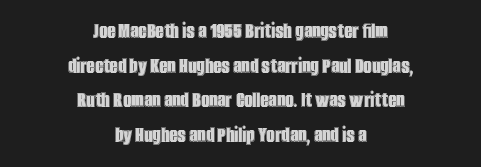
Q: Is the text italic (slanted)? A: No, it is upright.
Q: Is the text underlined? A: No.
Q: How is the paragraph aligned? A: Centered.
Q: Is the spacing between letters normal or unusually wide? A: Normal.
Q: Is the spacing between lines tight, normal or loose? A: Normal.
